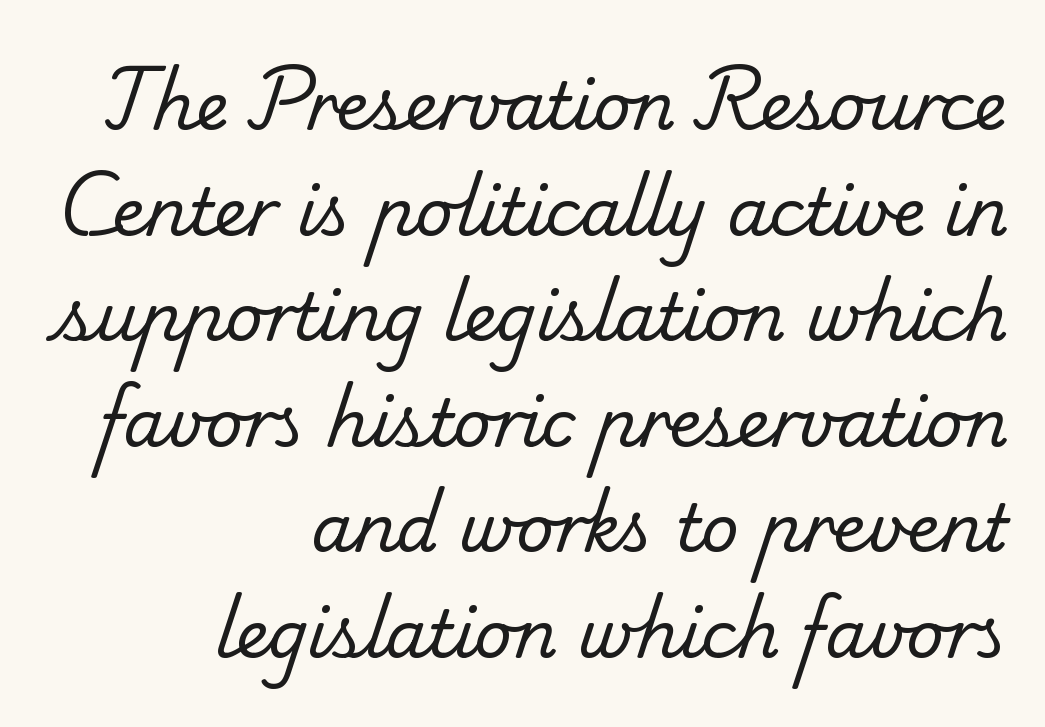
Q: Is the text bold? A: No.
Q: Is the typeface a serif or a sans-serif typeface? A: Serif.
Q: Is the text underlined? A: No.
Q: How is the paragraph aligned? A: Right-aligned.
Q: Is the spacing between letters normal or unusually wide? A: Normal.
Q: Is the spacing between lines tight, normal or loose? A: Normal.
Q: Width (condensed, normal, or wide)? A: Normal.
Q: Stroke contrast? A: Low.
Q: x-height? A: Small.
Q: Monospaced? A: No.
